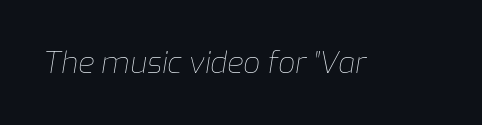
{"italic": "yes", "lean": "right", "slant_degrees": 9, "bold": "no", "weight": "thin", "width": "normal", "stroke_contrast": "low", "x_height": "medium", "monospaced": "no", "underline": "no", "letter_spacing": "normal", "letter_spacing_em": 0.0, "glyph_px": 30}
